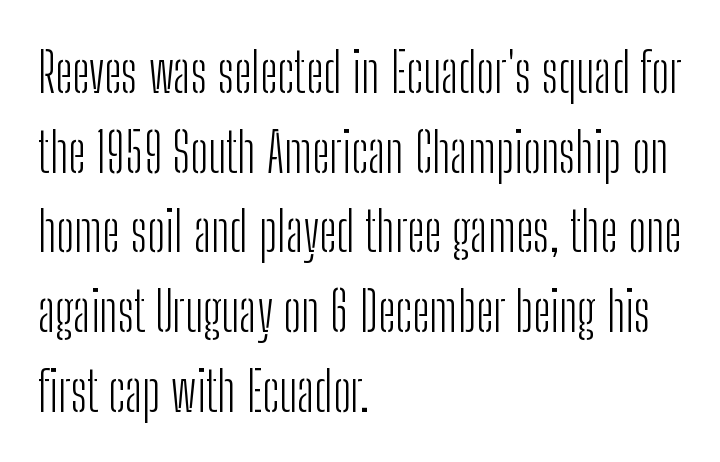
Q: Is the text bold? A: No.
Q: Is the text italic (slanted)? A: No, it is upright.
Q: Is the typeface a serif or a sans-serif typeface? A: Sans-serif.
Q: Is the text underlined? A: No.
Q: How is the paragraph aligned? A: Left-aligned.
Q: Is the spacing between letters normal or unusually wide? A: Normal.
Q: Is the spacing between lines tight, normal or loose? A: Normal.
Q: Width (condensed, normal, or wide)? A: Condensed.
Q: Stroke contrast? A: Low.
Q: x-height? A: Medium.
Q: Monospaced? A: No.
